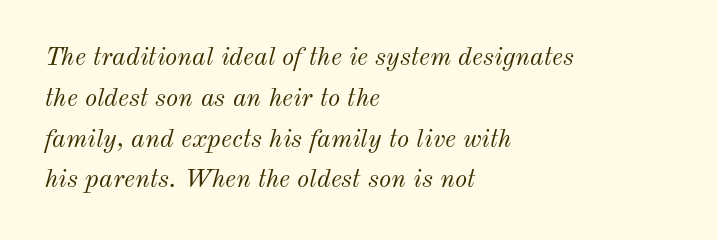
Nobody drew a line under any word here. Casual observation: everything's shoved over to the left. This sample keeps an unexceptional amount of space between lines. Look at the tracking — it's just the regular setting, nothing added. Compared with ordinary roman type, these characters are visibly tilted.
